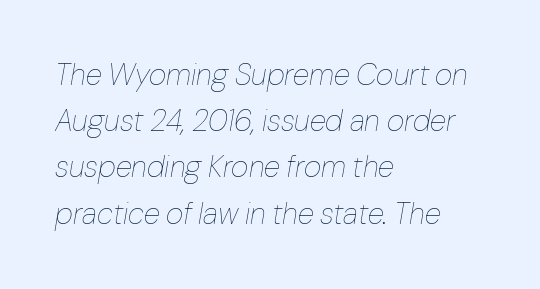
{"italic": "yes", "lean": "right", "slant_degrees": 10, "bold": "no", "weight": "thin", "width": "normal", "stroke_contrast": "low", "x_height": "medium", "monospaced": "no", "underline": "no", "align": "left", "line_spacing": "normal", "line_spacing_ratio": 1.54, "letter_spacing": "normal", "letter_spacing_em": 0.0, "glyph_px": 30}
